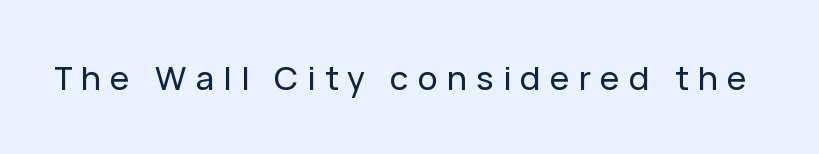
The image shows 33 px sans-serif type, upright; set unusually wide letter spacing (+0.28 em), not underlined; low stroke contrast and a medium x-height.
